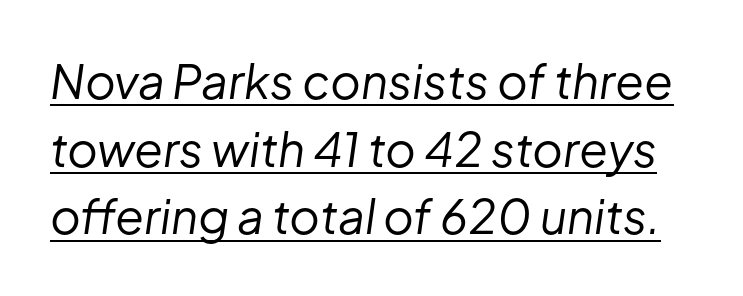
{"italic": "yes", "lean": "right", "slant_degrees": 8, "bold": "no", "weight": "regular", "width": "normal", "stroke_contrast": "low", "x_height": "medium", "monospaced": "no", "underline": "yes", "line_spacing": "normal", "line_spacing_ratio": 1.44, "letter_spacing": "normal", "letter_spacing_em": 0.0, "glyph_px": 47}
